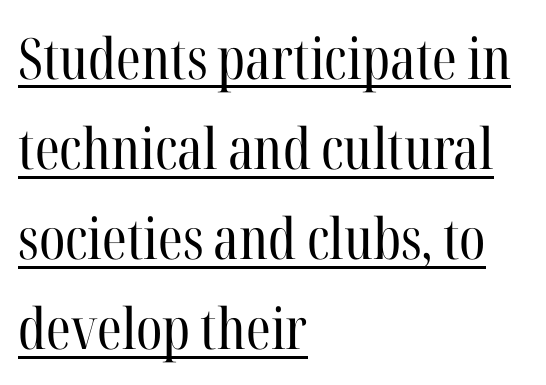
Q: Is the text bold? A: No.
Q: Is the text italic (slanted)? A: No, it is upright.
Q: Is the typeface a serif or a sans-serif typeface? A: Serif.
Q: Is the text underlined? A: Yes.
Q: How is the paragraph aligned? A: Left-aligned.
Q: Is the spacing between letters normal or unusually wide? A: Normal.
Q: Is the spacing between lines tight, normal or loose? A: Normal.
Q: Width (condensed, normal, or wide)? A: Condensed.
Q: Stroke contrast? A: High.
Q: x-height? A: Medium.
Q: Monospaced? A: No.
